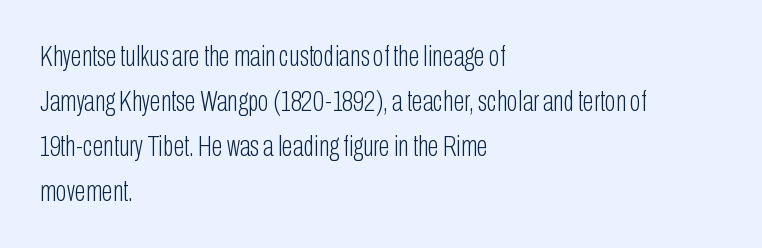
Q: Is the text bold? A: No.
Q: Is the text italic (slanted)? A: No, it is upright.
Q: Is the typeface a serif or a sans-serif typeface? A: Sans-serif.
Q: Is the text underlined? A: No.
Q: How is the paragraph aligned? A: Left-aligned.
Q: Is the spacing between letters normal or unusually wide? A: Normal.
Q: Is the spacing between lines tight, normal or loose? A: Normal.
Q: Width (condensed, normal, or wide)? A: Condensed.
Q: Stroke contrast? A: Low.
Q: x-height? A: Medium.
Q: Monospaced? A: No.
